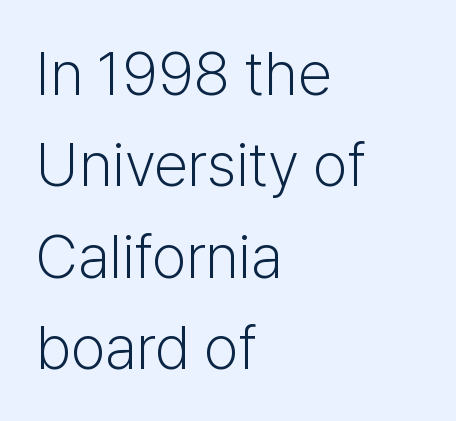
The image shows 61 px light sans-serif type, upright; set left-aligned, normal line spacing (1.5x), normal letter spacing, not underlined; low stroke contrast and a medium x-height.
